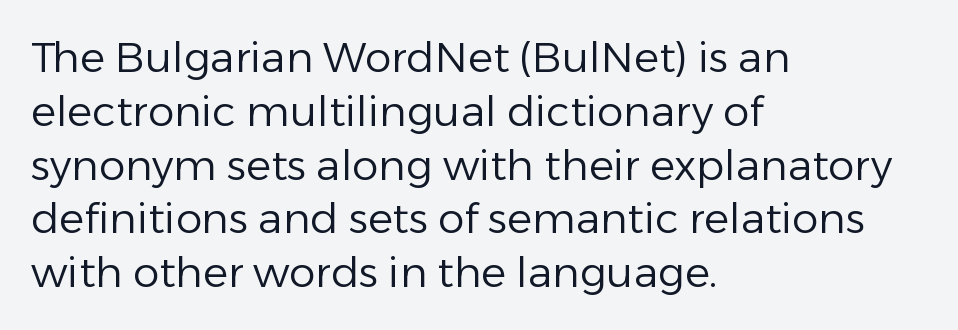
The image shows 42 px regular-weight sans-serif type, upright; set left-aligned, normal line spacing (1.28x), normal letter spacing, not underlined; low stroke contrast and a medium x-height.
